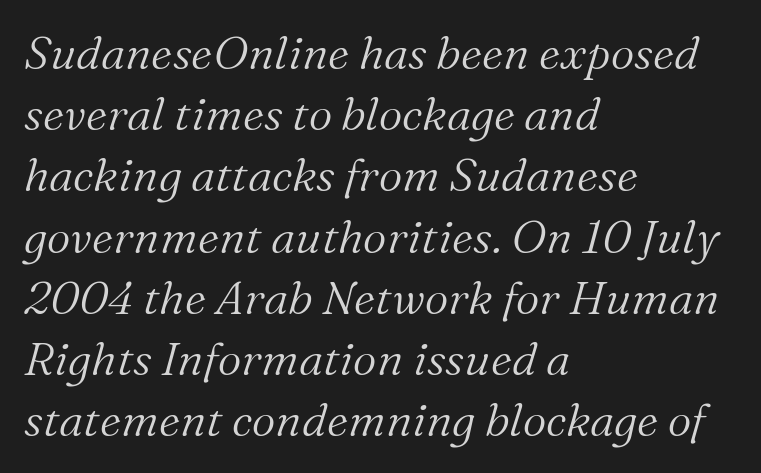
The image shows 46 px light serif type, italic (leaning right); set left-aligned, normal line spacing (1.33x), normal letter spacing, not underlined; medium stroke contrast and a medium x-height.
